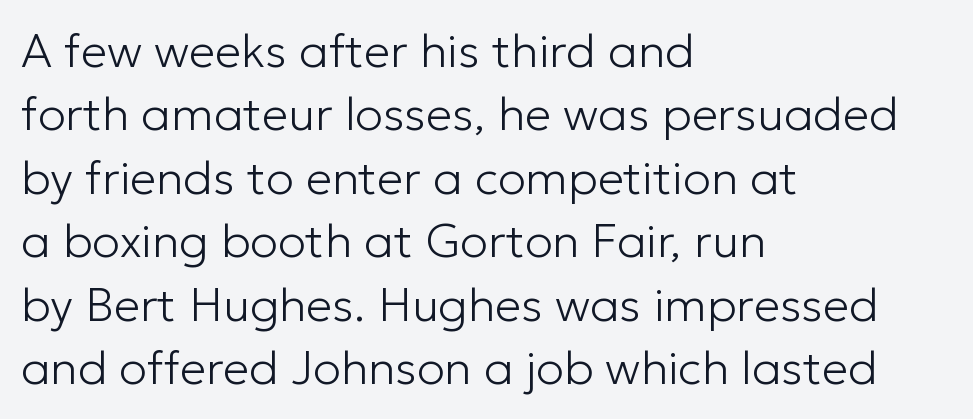
Is there much room between lines? A standard amount, neither cramped nor airy. Do the letters lean? They stand straight. This rendering leaves character spacing at its baseline value. Descenders hang freely into open space. The characters display no serif detailing; their extremities are plain.
